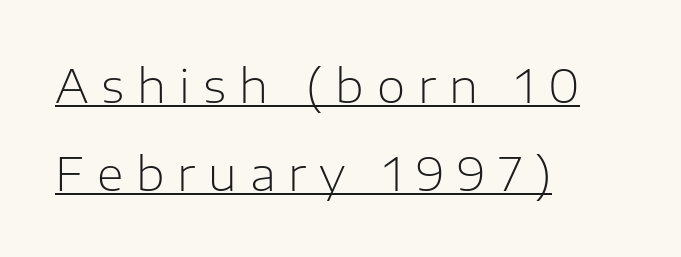
{"serif": "no", "italic": "no", "bold": "no", "weight": "light", "width": "normal", "stroke_contrast": "low", "x_height": "medium", "monospaced": "no", "underline": "yes", "align": "left", "line_spacing": "loose", "line_spacing_ratio": 1.91, "letter_spacing": "wide", "letter_spacing_em": 0.28, "glyph_px": 46}
